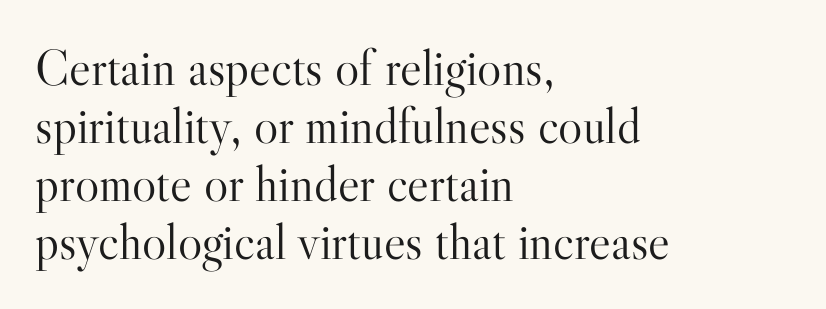
The image shows 51 px light serif type, upright; set left-aligned, tight line spacing (1.14x), normal letter spacing, not underlined; high stroke contrast and a small x-height.
